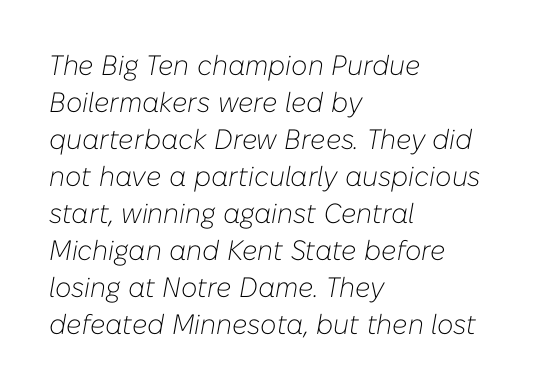
Q: Is the text bold? A: No.
Q: Is the text italic (slanted)? A: Yes, it leans right by about 10 degrees.
Q: Is the text underlined? A: No.
Q: How is the paragraph aligned? A: Left-aligned.
Q: Is the spacing between letters normal or unusually wide? A: Normal.
Q: Is the spacing between lines tight, normal or loose? A: Normal.
Q: Width (condensed, normal, or wide)? A: Normal.
Q: Stroke contrast? A: Low.
Q: x-height? A: Medium.
Q: Monospaced? A: No.
